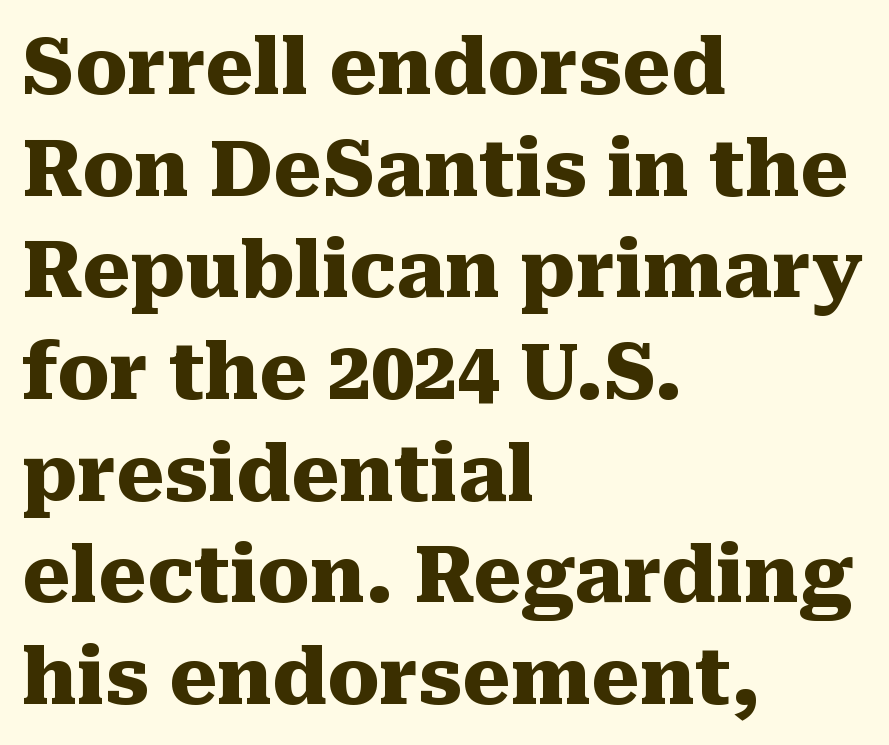
The image shows 77 px heavy serif type, upright; set left-aligned, normal line spacing (1.32x), normal letter spacing, not underlined; medium stroke contrast and a medium x-height.
